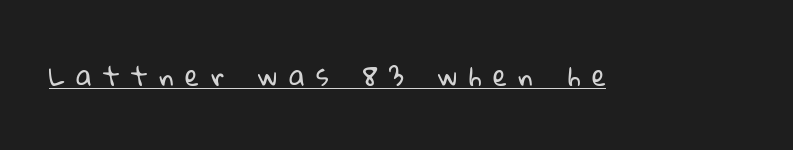
{"bold": "no", "underline": "yes", "letter_spacing": "wide", "letter_spacing_em": 0.44, "glyph_px": 26}
